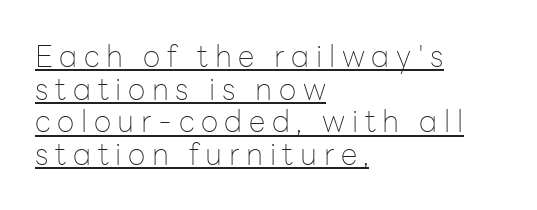
The block of text is dense from top to bottom, with scant space between rows. The letterforms sit at book weight or below. Think of a printed novel: that variable character pitch is what you see here. Look at the tracking — it's clearly loosened, letters drifting apart. Type style note: lacks serifs. This rendering uses left alignment, leaving the right contour irregular.
